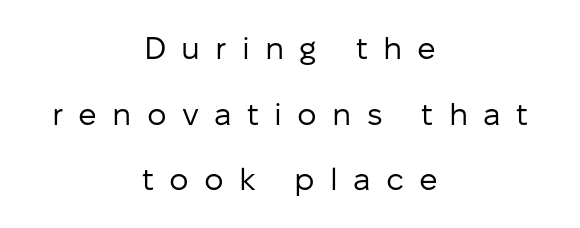
{"serif": "no", "italic": "no", "bold": "no", "weight": "regular", "width": "normal", "stroke_contrast": "low", "x_height": "medium", "monospaced": "no", "underline": "no", "align": "center", "line_spacing": "loose", "line_spacing_ratio": 2.12, "letter_spacing": "wide", "letter_spacing_em": 0.49, "glyph_px": 31}
